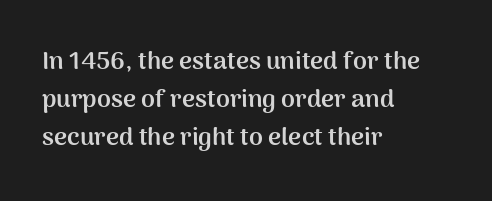
{"italic": "no", "bold": "yes", "underline": "no", "align": "left", "line_spacing": "normal", "line_spacing_ratio": 1.52, "letter_spacing": "normal", "letter_spacing_em": 0.0, "glyph_px": 25}
